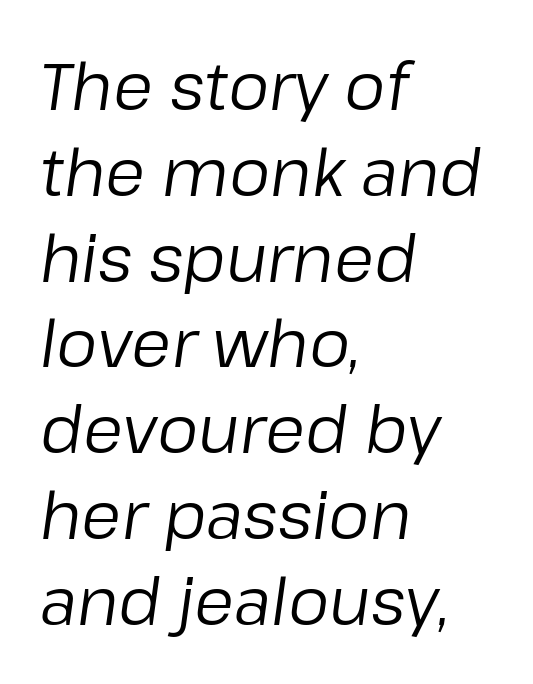
Reading down the block, your eye returns to a fixed left position each line. Here the glyphs are tracked normally, forming tight word shapes. You could not count columns in this text — the font is proportionally spaced. Bold? No — there's no thickening of the strokes. Reading down the column, the eye jumps a familiar distance to each next line. The glyphs are unaccompanied by any horizontal stroke below them.
